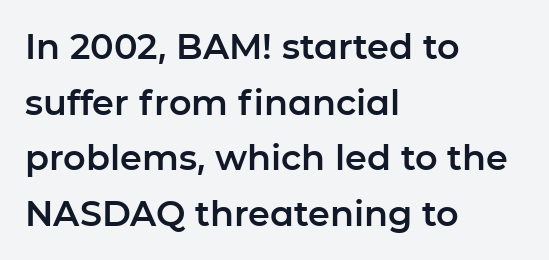
Q: Is the text italic (slanted)? A: No, it is upright.
Q: Is the typeface a serif or a sans-serif typeface? A: Sans-serif.
Q: Is the text underlined? A: No.
Q: How is the paragraph aligned? A: Left-aligned.
Q: Is the spacing between letters normal or unusually wide? A: Normal.
Q: Is the spacing between lines tight, normal or loose? A: Normal.
Q: Width (condensed, normal, or wide)? A: Normal.
Q: Stroke contrast? A: Low.
Q: x-height? A: Medium.
Q: Monospaced? A: No.
